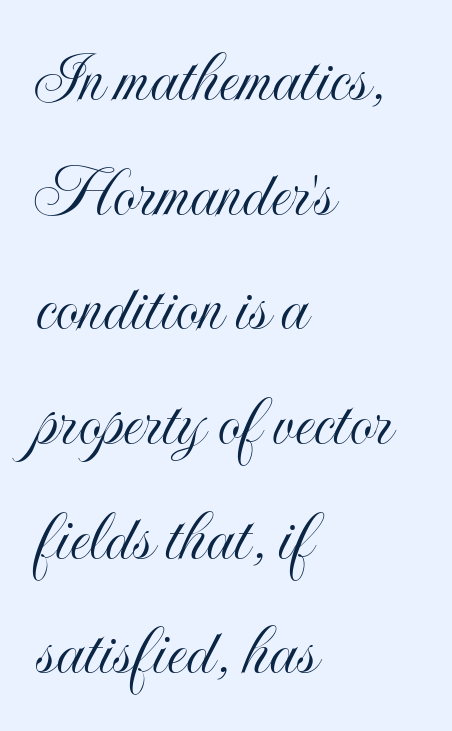
{"width": "condensed", "x_height": "small", "monospaced": "no", "underline": "no", "align": "left", "line_spacing": "normal", "line_spacing_ratio": 1.55, "letter_spacing": "normal", "letter_spacing_em": 0.0, "glyph_px": 74}
